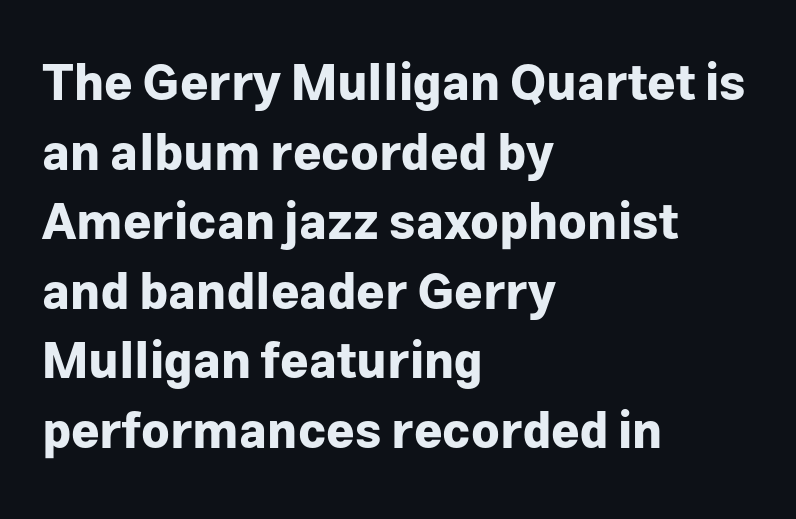
How would I describe the line gaps? Plain and ordinary. This sample uses an upright cut, with every glyph sitting square on the baseline. These lines are rendered in a variable-pitch font. One-word summary of the alignment: left.
